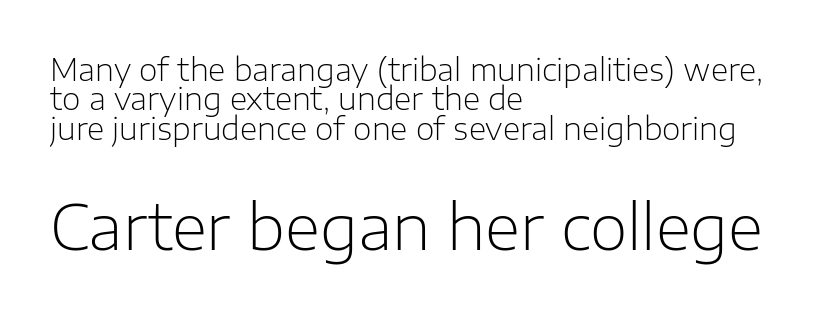
The image shows 61 px light sans-serif type, upright; set left-aligned, tight line spacing (0.98x), normal letter spacing, not underlined; the second (bottom) block is 2.03x larger; low stroke contrast and a medium x-height.
